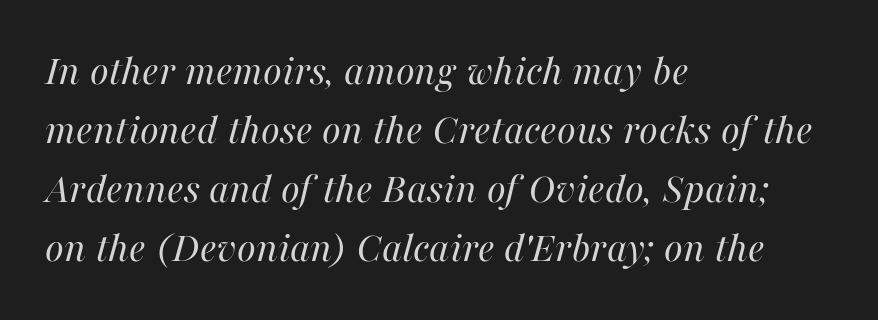
Here the glyphs are tracked normally, forming tight word shapes. Think standard paragraph weight, or any step lighter than that. The vertical gap from one line to the next is medium. The lines in this sample share a left origin and differ only in where they stop.
